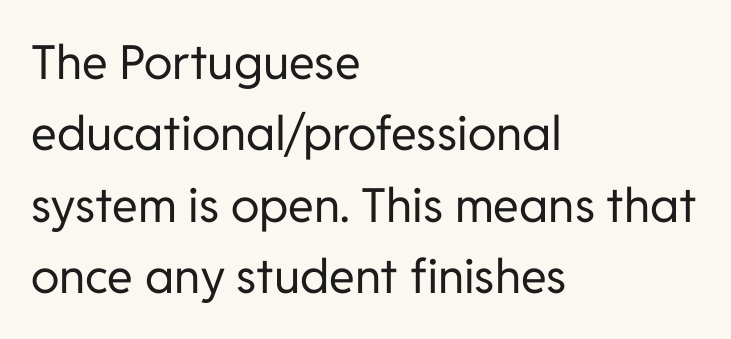
The image shows 47 px regular-weight sans-serif type, upright; set left-aligned, normal line spacing (1.52x), normal letter spacing, not underlined; low stroke contrast and a medium x-height.
